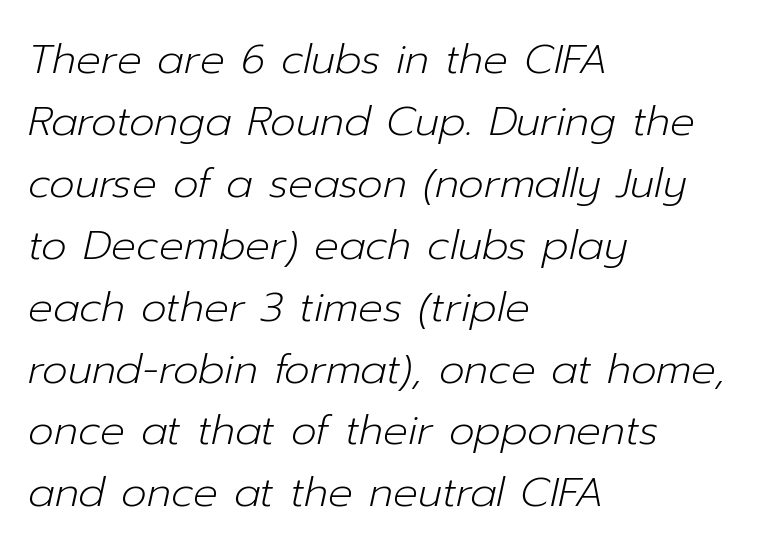
{"italic": "yes", "lean": "right", "slant_degrees": 12, "bold": "no", "weight": "light", "width": "normal", "stroke_contrast": "low", "x_height": "medium", "monospaced": "no", "underline": "no", "align": "left", "line_spacing": "normal", "line_spacing_ratio": 1.51, "letter_spacing": "normal", "letter_spacing_em": 0.0, "glyph_px": 41}
